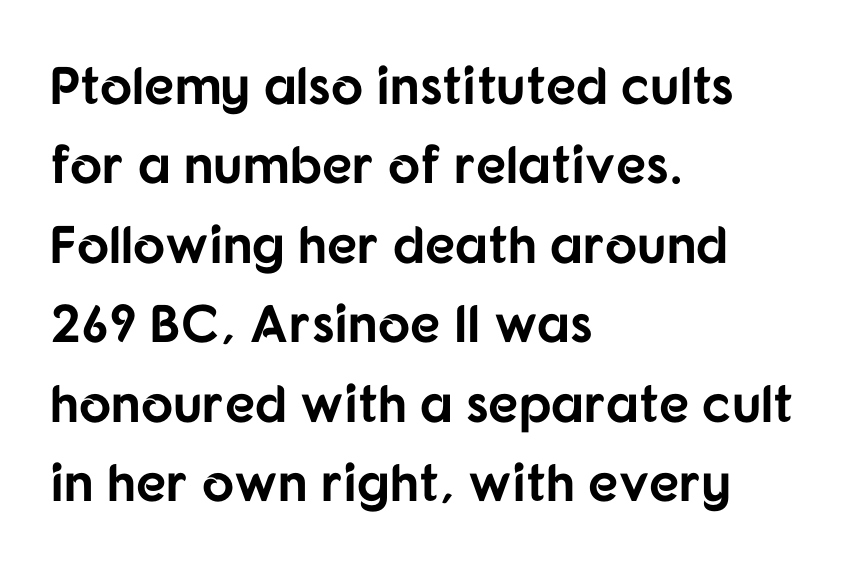
The image shows 53 px bold sans-serif type, upright; set left-aligned, normal line spacing (1.5x), normal letter spacing, not underlined; low stroke contrast and a medium x-height.
